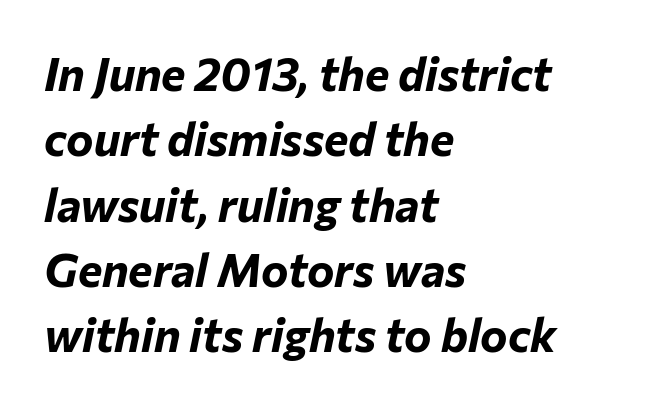
Q: Is the text bold? A: Yes.
Q: Is the text italic (slanted)? A: Yes, it leans right by about 12 degrees.
Q: Is the text underlined? A: No.
Q: How is the paragraph aligned? A: Left-aligned.
Q: Is the spacing between letters normal or unusually wide? A: Normal.
Q: Is the spacing between lines tight, normal or loose? A: Normal.
Q: Width (condensed, normal, or wide)? A: Normal.
Q: Stroke contrast? A: Low.
Q: x-height? A: Medium.
Q: Monospaced? A: No.
